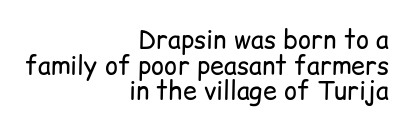
Whoever set this chose condensed vertical rhythm over breathing room. Summary of weight: not heavy and not bold. The horizontal fit of the characters is conventional and even. Is the block centered? No — it sits flush against the right margin. In terms of posture, this sample is upright. The area under the type is left untouched.
